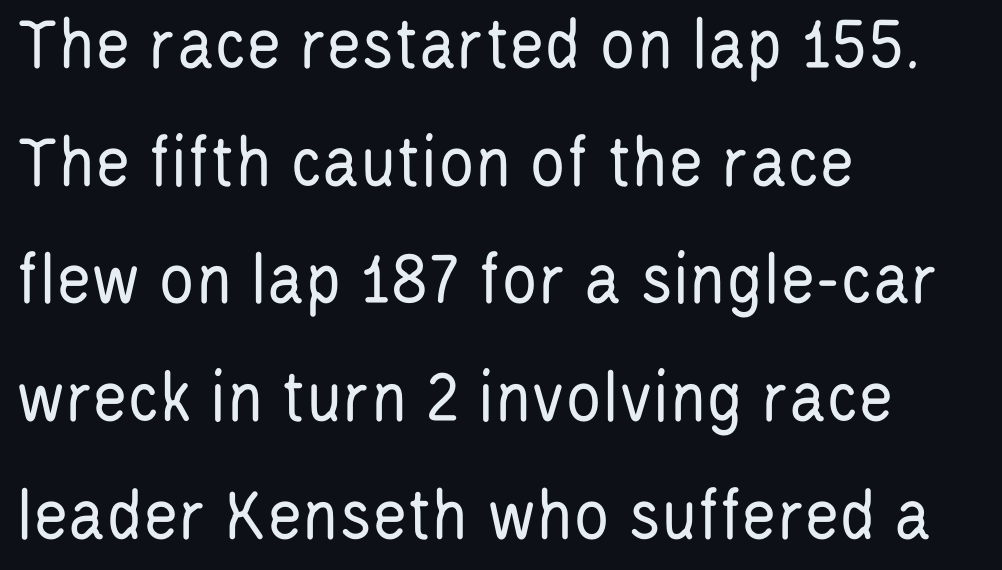
{"serif": "no", "italic": "no", "bold": "no", "weight": "regular", "width": "condensed", "stroke_contrast": "low", "x_height": "large", "monospaced": "no", "underline": "no", "align": "left", "line_spacing": "normal", "line_spacing_ratio": 1.57, "letter_spacing": "normal", "letter_spacing_em": 0.0, "glyph_px": 75}
